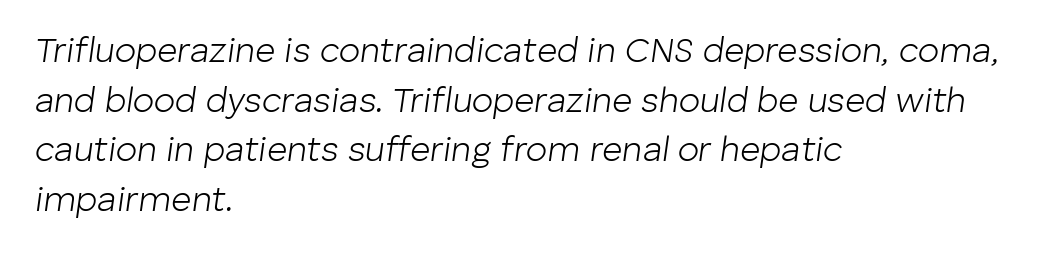
Q: Is the text bold? A: No.
Q: Is the text italic (slanted)? A: Yes, it leans right by about 8 degrees.
Q: Is the text underlined? A: No.
Q: How is the paragraph aligned? A: Left-aligned.
Q: Is the spacing between letters normal or unusually wide? A: Normal.
Q: Is the spacing between lines tight, normal or loose? A: Normal.
Q: Width (condensed, normal, or wide)? A: Normal.
Q: Stroke contrast? A: Low.
Q: x-height? A: Medium.
Q: Monospaced? A: No.
